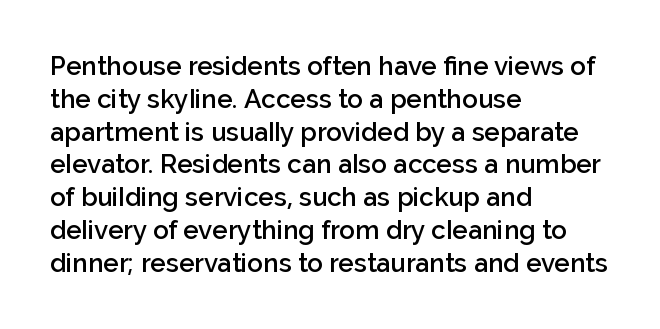
The image shows 26 px text type, upright; set left-aligned, normal line spacing (1.26x), normal letter spacing, not underlined.
